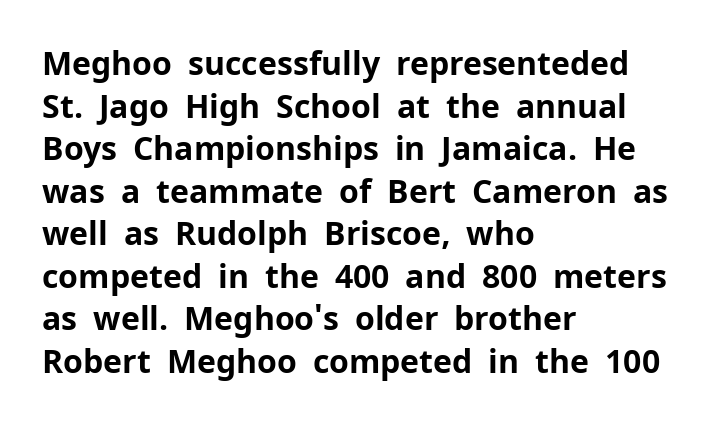
{"serif": "no", "italic": "no", "bold": "yes", "weight": "bold", "width": "normal", "stroke_contrast": "low", "x_height": "medium", "monospaced": "no", "underline": "no", "align": "left", "line_spacing": "normal", "line_spacing_ratio": 1.33, "letter_spacing": "normal", "letter_spacing_em": 0.0, "glyph_px": 32}
